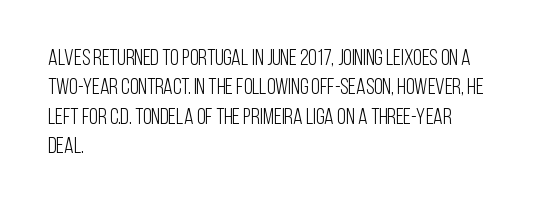
Bare-footed words on every line. Every stem runs plumb, perpendicular to the baseline. The typesetting does not lean heavy: it is not bold. Tracking value appears to be zero — textbook default spacing. The vertical gap from one line to the next is medium.
